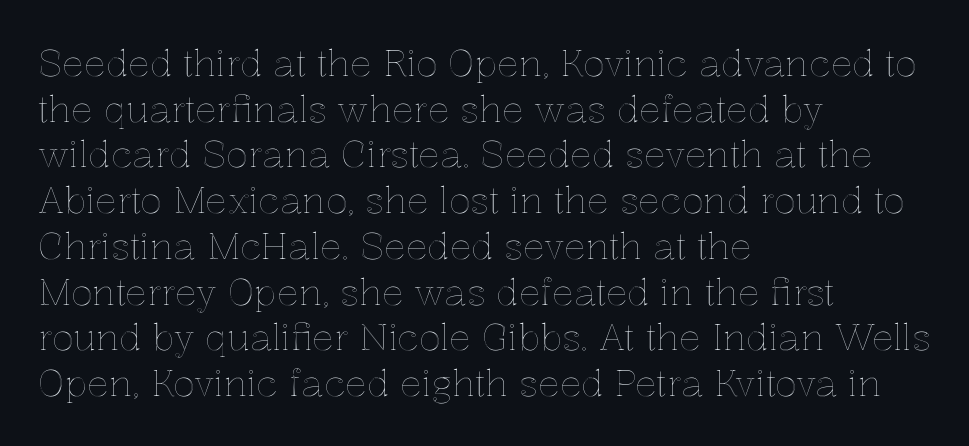
Anything drawn beneath the words? Only blank space. These lines were composed using upright roman letters. Regular leading. Observe the ordinary spacing: letters are neighbours, not strangers.
